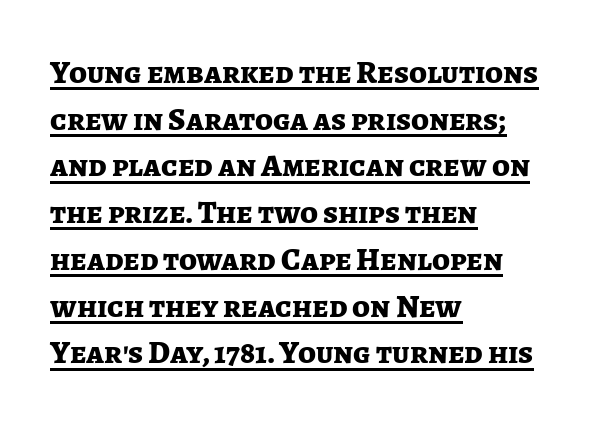
Q: Is the text bold? A: Yes.
Q: Is the text italic (slanted)? A: No, it is upright.
Q: Is the typeface a serif or a sans-serif typeface? A: Sans-serif.
Q: Is the text underlined? A: Yes.
Q: How is the paragraph aligned? A: Left-aligned.
Q: Is the spacing between letters normal or unusually wide? A: Normal.
Q: Is the spacing between lines tight, normal or loose? A: Normal.
Q: Width (condensed, normal, or wide)? A: Normal.
Q: Stroke contrast? A: Low.
Q: x-height? A: Medium.
Q: Monospaced? A: No.
